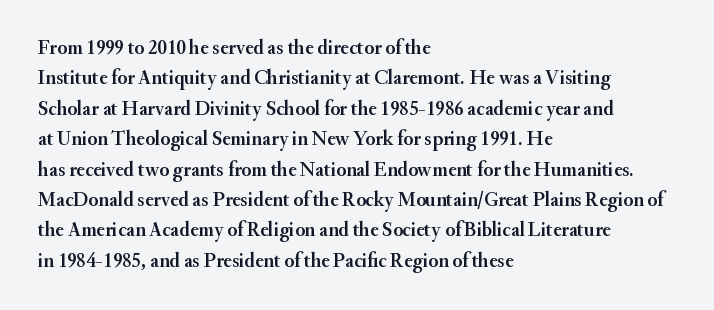
The image shows 20 px text type, upright; set left-aligned, normal line spacing (1.52x), normal letter spacing, not underlined.
